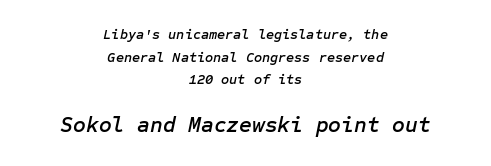
Does the bottom block carry the larger type? Yes, it does. This sample uses plain, unmodified letter spacing. The paragraph has two soft edges and a firm central axis. The area under the type is left untouched. One glance says typical: line gaps are just what's usual.
